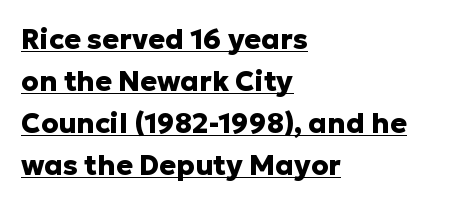
The typeface chosen for these lines omits serifs. These lines are rendered in a variable-pitch font. Does the copy run flush right? No — it runs flush left. Notice how the stems are strictly vertical — no italics here.
